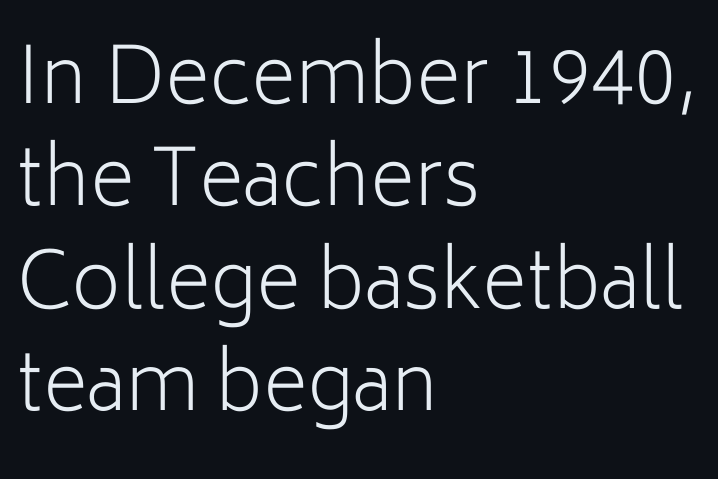
{"serif": "no", "italic": "no", "bold": "no", "weight": "light", "width": "normal", "stroke_contrast": "low", "x_height": "medium", "monospaced": "no", "underline": "no", "align": "left", "line_spacing": "normal", "line_spacing_ratio": 1.33, "letter_spacing": "normal", "letter_spacing_em": 0.0, "glyph_px": 77}
